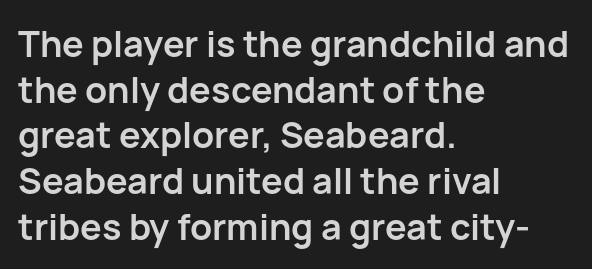
Q: Is the text bold? A: Yes.
Q: Is the text italic (slanted)? A: No, it is upright.
Q: Is the typeface a serif or a sans-serif typeface? A: Sans-serif.
Q: Is the text underlined? A: No.
Q: How is the paragraph aligned? A: Left-aligned.
Q: Is the spacing between letters normal or unusually wide? A: Normal.
Q: Is the spacing between lines tight, normal or loose? A: Normal.
Q: Width (condensed, normal, or wide)? A: Normal.
Q: Stroke contrast? A: Low.
Q: x-height? A: Medium.
Q: Monospaced? A: No.
